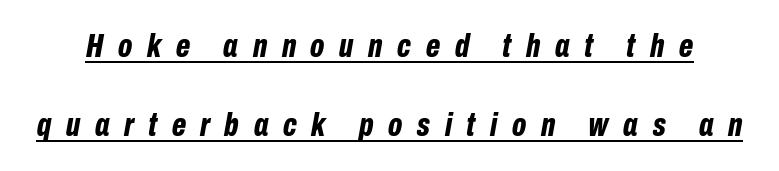
{"italic": "yes", "lean": "right", "slant_degrees": 10, "bold": "yes", "weight": "bold", "width": "condensed", "stroke_contrast": "low", "x_height": "medium", "monospaced": "no", "underline": "yes", "line_spacing": "loose", "line_spacing_ratio": 2.32, "letter_spacing": "wide", "letter_spacing_em": 0.43, "glyph_px": 34}
